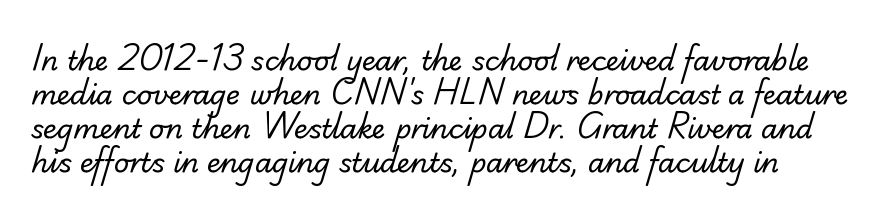
{"bold": "no", "underline": "no", "line_spacing": "normal", "line_spacing_ratio": 1.26, "letter_spacing": "normal", "letter_spacing_em": 0.0, "glyph_px": 27}
